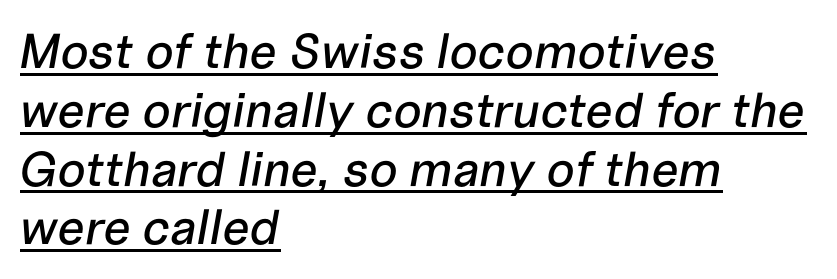
The image shows 49 px text type, italic (leaning right); set left-aligned, line spacing 1.2x, normal letter spacing, underlined; low stroke contrast and a medium x-height.
